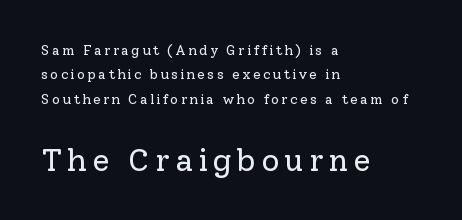
Q: Is the text bold? A: No.
Q: Is the text italic (slanted)? A: No, it is upright.
Q: Is the typeface a serif or a sans-serif typeface? A: Serif.
Q: Is the text underlined? A: No.
Q: How is the paragraph aligned? A: Left-aligned.
Q: Which block of text is set in a larger size, the first (top) or the second (bottom)? A: The second (bottom) one.
Q: Width (condensed, normal, or wide)? A: Normal.
Q: Stroke contrast? A: Low.
Q: x-height? A: Medium.
Q: Monospaced? A: No.
